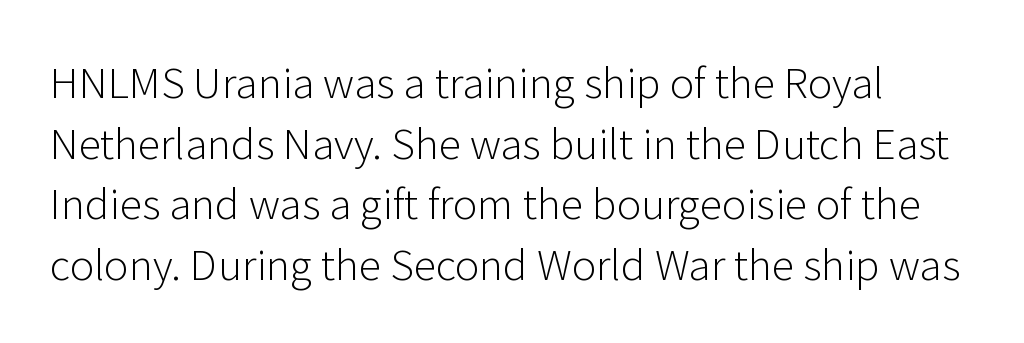
{"serif": "no", "italic": "no", "bold": "no", "weight": "light", "width": "normal", "stroke_contrast": "low", "x_height": "medium", "monospaced": "no", "underline": "no", "line_spacing": "normal", "line_spacing_ratio": 1.48, "letter_spacing": "normal", "letter_spacing_em": 0.0, "glyph_px": 41}
